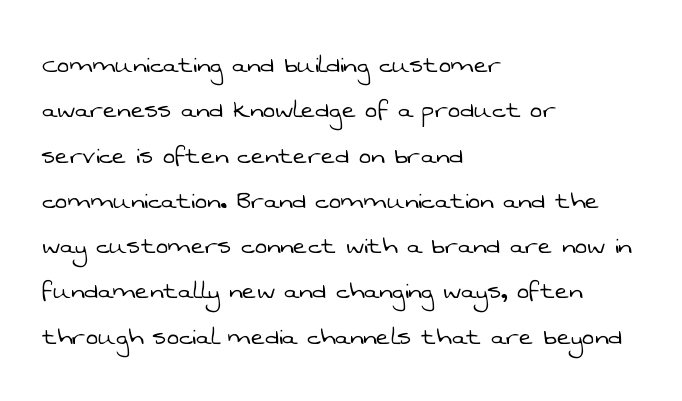
The image shows 30 px light sans-serif type; set left-aligned, normal line spacing (1.51x), normal letter spacing, not underlined; low stroke contrast and a medium x-height.
